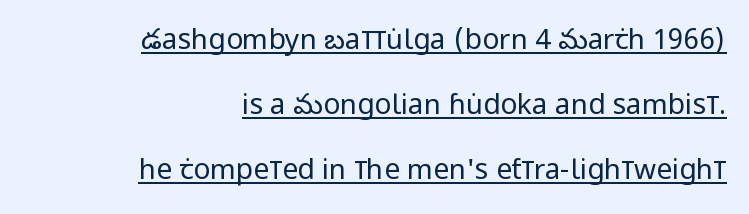
You could not count columns in this text — the font is proportionally spaced. A continuous stroke trails under the words, as in a hyperlink. A typesetter would call this leading open, well beyond the default. The axis of the letterforms is exactly vertical. The gaps between neighbouring characters are ordinary and unremarkable. Stroke thickness stays within the range of a standard reading face or lighter.
